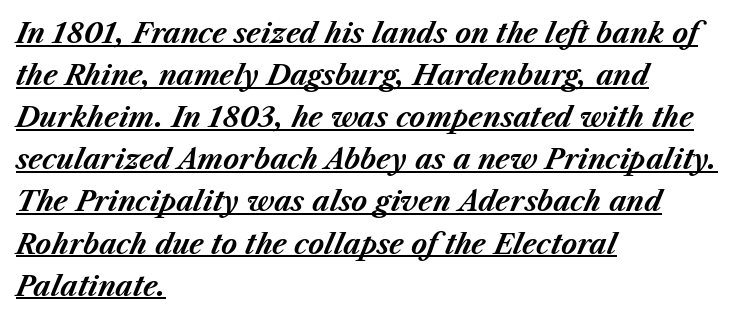
Q: Is the text bold? A: Yes.
Q: Is the text italic (slanted)? A: Yes, it leans right by about 23 degrees.
Q: Is the text underlined? A: Yes.
Q: How is the paragraph aligned? A: Left-aligned.
Q: Is the spacing between letters normal or unusually wide? A: Normal.
Q: Is the spacing between lines tight, normal or loose? A: Normal.
